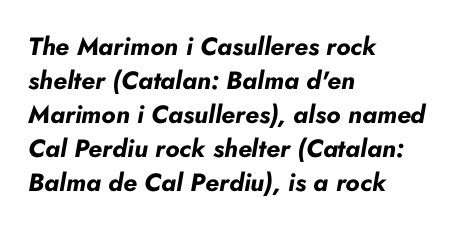
The image shows 25 px bold type, italic (leaning right); set left-aligned, normal line spacing (1.36x), normal letter spacing, not underlined.
